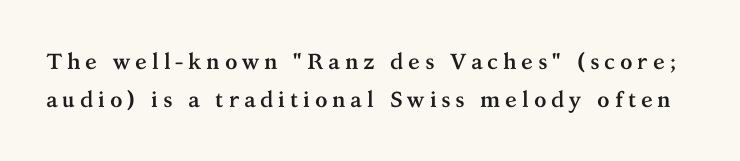
{"italic": "no", "bold": "yes", "underline": "no", "line_spacing_ratio": 1.75, "letter_spacing": "wide", "letter_spacing_em": 0.21, "glyph_px": 22}
